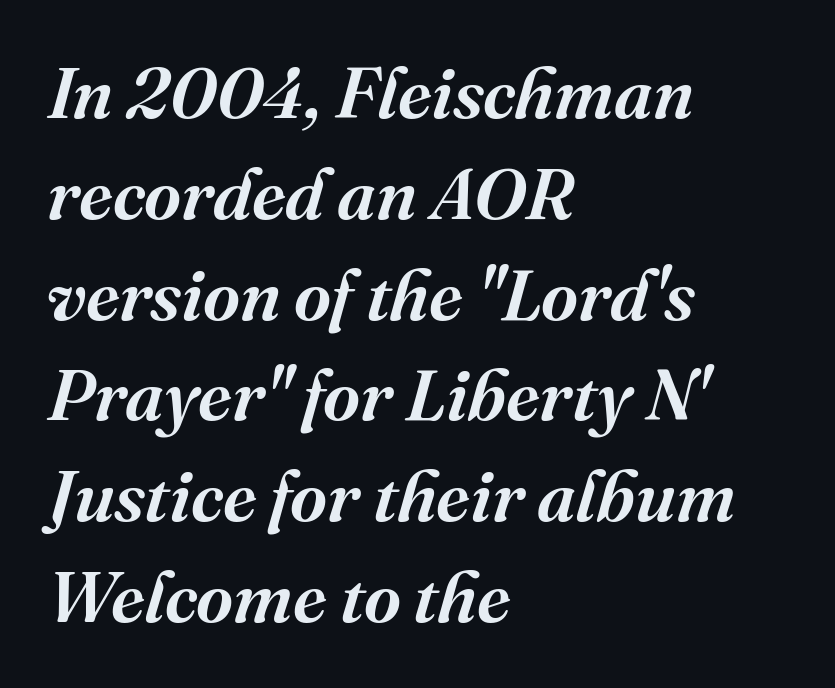
{"serif": "yes", "italic": "yes", "lean": "right", "slant_degrees": 16, "width": "normal", "stroke_contrast": "medium", "x_height": "medium", "monospaced": "no", "underline": "no", "align": "left", "line_spacing": "normal", "line_spacing_ratio": 1.4, "letter_spacing": "normal", "letter_spacing_em": 0.0, "glyph_px": 72}
